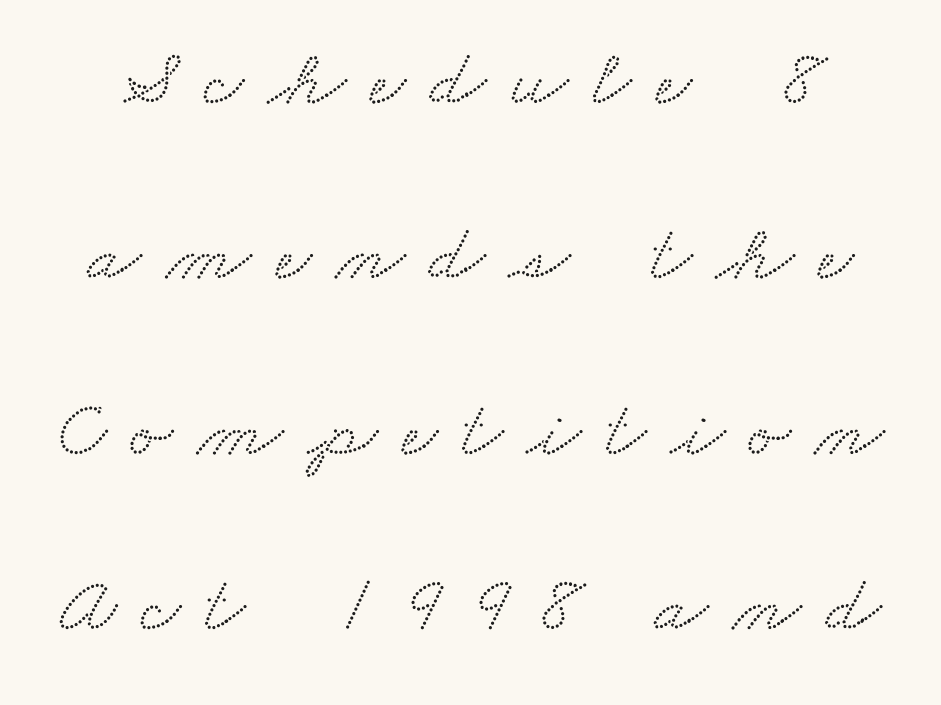
{"serif": "yes", "width": "wide", "stroke_contrast": "low", "x_height": "small", "monospaced": "no", "underline": "no", "line_spacing": "loose", "line_spacing_ratio": 2.22, "letter_spacing": "wide", "letter_spacing_em": 0.31, "glyph_px": 79}
